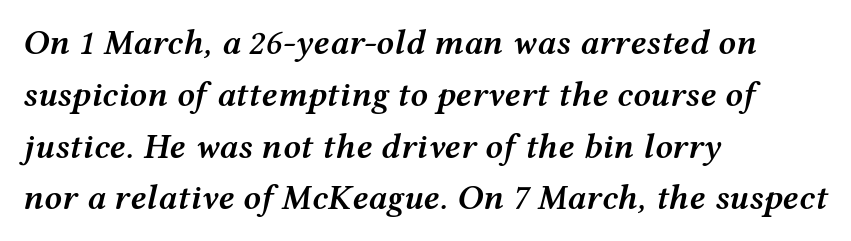
A typesetter would call this proportional, since set widths differ per character. These lines stack with their left ends in a neat column. A somewhat darkened texture: the type is semibold rather than bold. Honestly, there is no underline to notice here at all.
